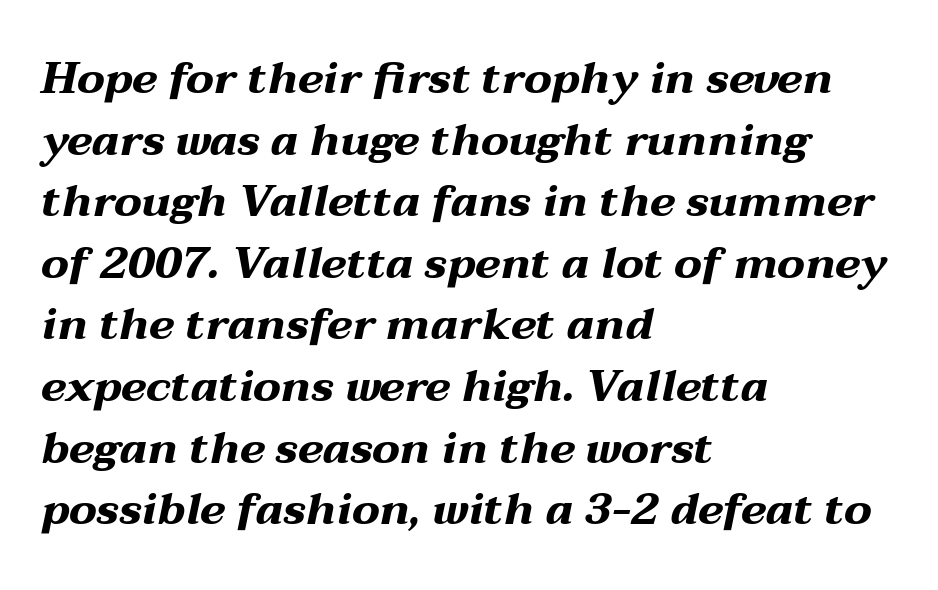
This sample has the flowing, uneven cadence of proportional lettering. Horizontal alignment here is leftward, the default for most running prose. Heavy, bold letterforms. Quick note: italic.
